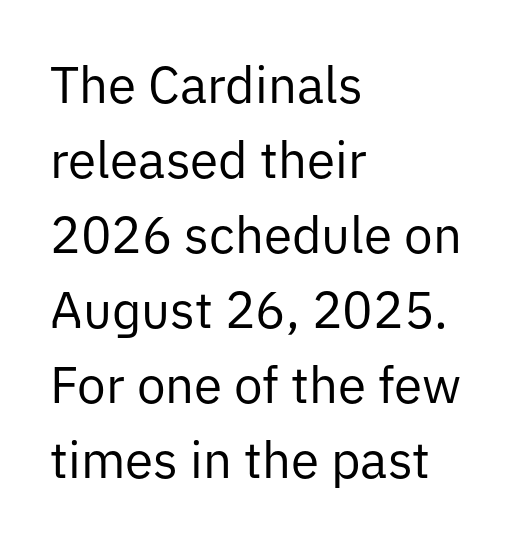
Q: Is the text bold? A: No.
Q: Is the text italic (slanted)? A: No, it is upright.
Q: Is the typeface a serif or a sans-serif typeface? A: Sans-serif.
Q: Is the text underlined? A: No.
Q: How is the paragraph aligned? A: Left-aligned.
Q: Is the spacing between letters normal or unusually wide? A: Normal.
Q: Is the spacing between lines tight, normal or loose? A: Normal.
Q: Width (condensed, normal, or wide)? A: Normal.
Q: Stroke contrast? A: Low.
Q: x-height? A: Medium.
Q: Monospaced? A: No.
